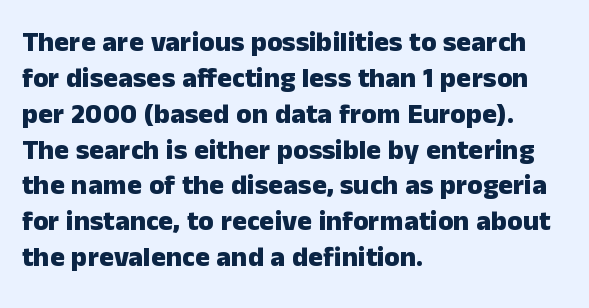
Q: Is the text bold? A: Yes.
Q: Is the text italic (slanted)? A: No, it is upright.
Q: Is the typeface a serif or a sans-serif typeface? A: Sans-serif.
Q: Is the text underlined? A: No.
Q: How is the paragraph aligned? A: Left-aligned.
Q: Is the spacing between letters normal or unusually wide? A: Normal.
Q: Is the spacing between lines tight, normal or loose? A: Normal.
Q: Width (condensed, normal, or wide)? A: Normal.
Q: Stroke contrast? A: Low.
Q: x-height? A: Medium.
Q: Monospaced? A: No.
